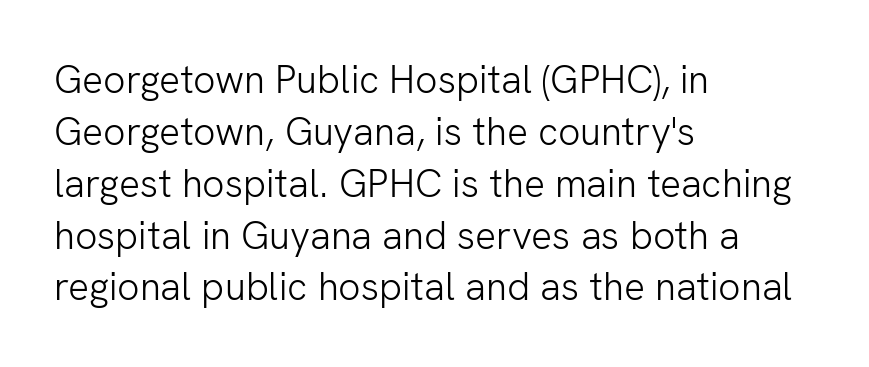
Q: Is the text bold? A: No.
Q: Is the text italic (slanted)? A: No, it is upright.
Q: Is the typeface a serif or a sans-serif typeface? A: Sans-serif.
Q: Is the text underlined? A: No.
Q: How is the paragraph aligned? A: Left-aligned.
Q: Is the spacing between letters normal or unusually wide? A: Normal.
Q: Is the spacing between lines tight, normal or loose? A: Normal.
Q: Width (condensed, normal, or wide)? A: Normal.
Q: Stroke contrast? A: Low.
Q: x-height? A: Medium.
Q: Monospaced? A: No.
